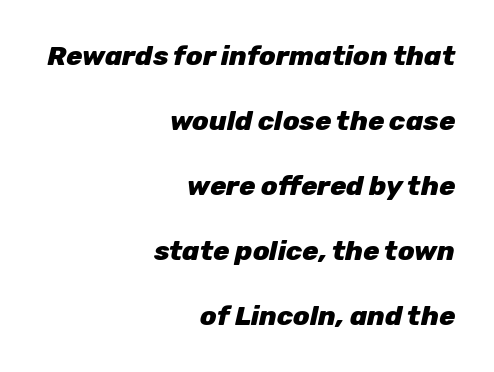
{"italic": "yes", "lean": "right", "slant_degrees": 12, "bold": "yes", "underline": "no", "align": "right", "line_spacing": "loose", "line_spacing_ratio": 2.41, "letter_spacing": "normal", "letter_spacing_em": 0.0, "glyph_px": 27}
